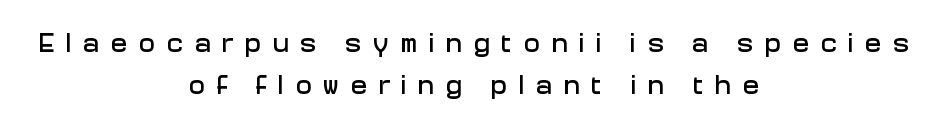
Honestly, there is no underline to notice here at all. The tracking reads as deliberately expanded to a designer's eye. This is the regular roman posture of the typeface. Reading down the column, the eye jumps a familiar distance to each next line. These lines stack symmetrically, like a column narrowing and widening about its center.
